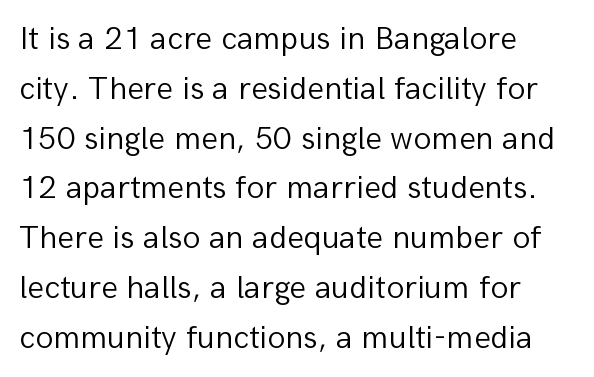
Q: Is the text bold? A: No.
Q: Is the text italic (slanted)? A: No, it is upright.
Q: Is the typeface a serif or a sans-serif typeface? A: Sans-serif.
Q: Is the text underlined? A: No.
Q: How is the paragraph aligned? A: Left-aligned.
Q: Is the spacing between letters normal or unusually wide? A: Normal.
Q: Is the spacing between lines tight, normal or loose? A: Normal.
Q: Width (condensed, normal, or wide)? A: Normal.
Q: Stroke contrast? A: Low.
Q: x-height? A: Medium.
Q: Monospaced? A: No.
